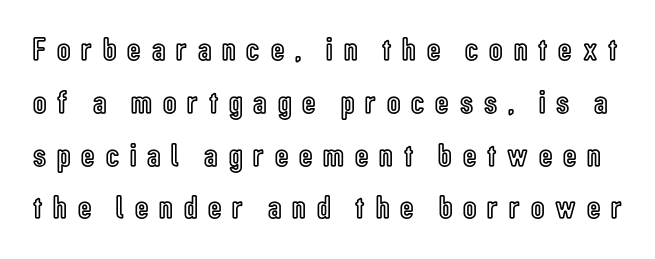
Regular leading. Each word looks stretched out because of the extra space between its letters. The space directly below the letters is spotless. Spacing verdict: proportional, widths tailored to each character. These lines were composed using upright roman letters.
